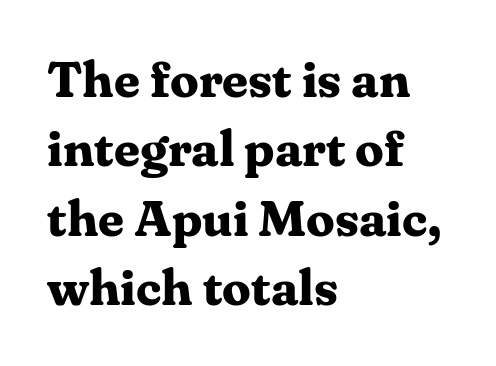
The image shows 51 px bold serif type, upright; set left-aligned, normal line spacing (1.36x), normal letter spacing, not underlined; medium stroke contrast and a medium x-height.
